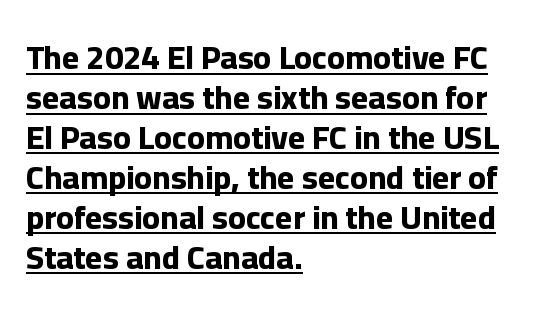
Compared with typical body copy, the letter spacing here is the same. Glance below the letters and you will spot a drawn line. Layout note: lines flush left. Is there any slant? The stems are plumb.
